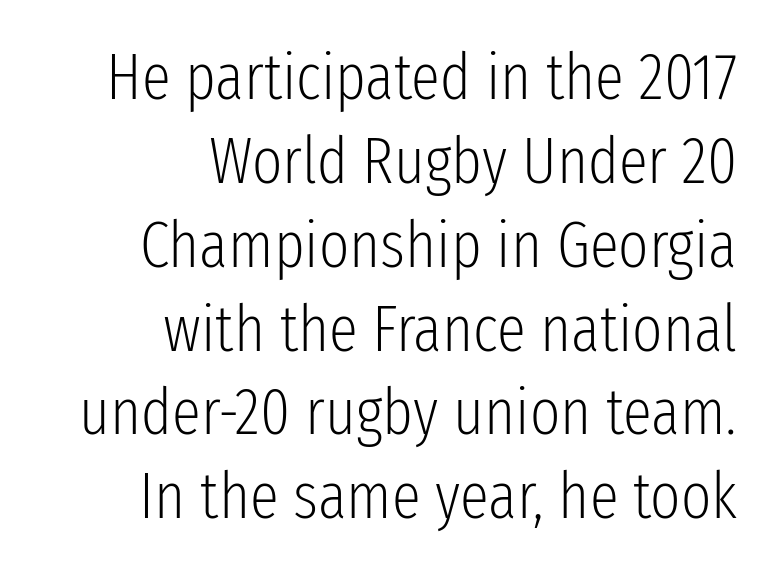
The image shows 65 px light, condensed sans-serif type, upright; set right-aligned, normal line spacing (1.29x), normal letter spacing, not underlined; low stroke contrast and a medium x-height.
